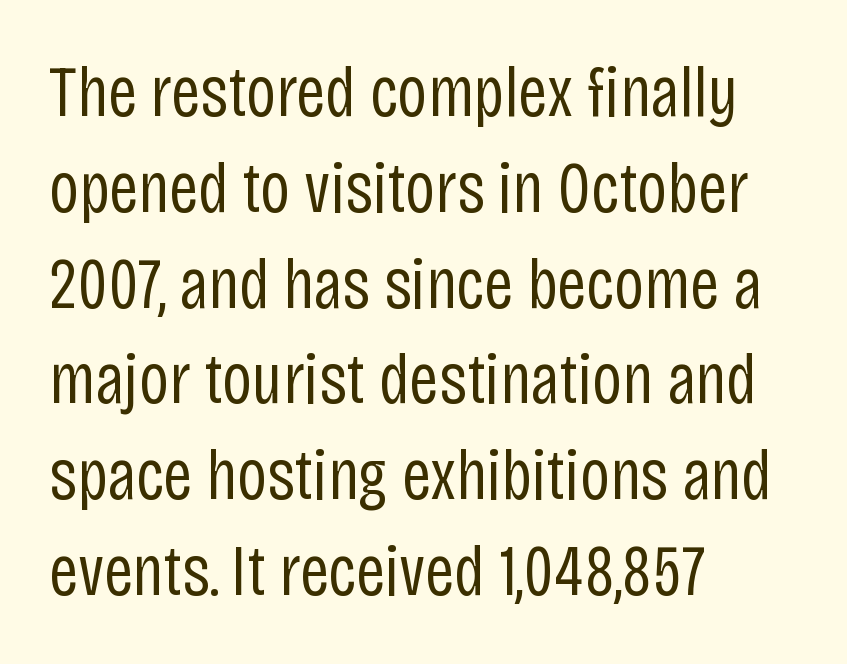
{"serif": "no", "italic": "no", "bold": "no", "weight": "regular", "width": "condensed", "stroke_contrast": "low", "x_height": "large", "monospaced": "no", "underline": "no", "align": "left", "line_spacing": "normal", "line_spacing_ratio": 1.33, "letter_spacing": "normal", "letter_spacing_em": 0.0, "glyph_px": 72}
